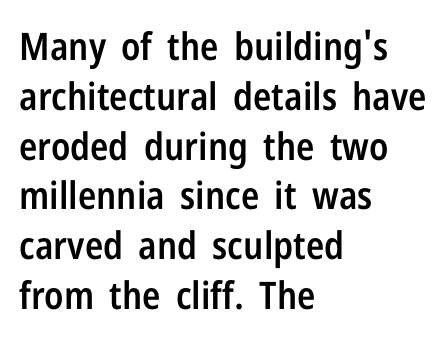
The typeface chosen for these lines omits serifs. The letters sit at their default tracking, neither squeezed nor spread. Horizontally, the lines are justified to the leading edge only. Style check: upright.
